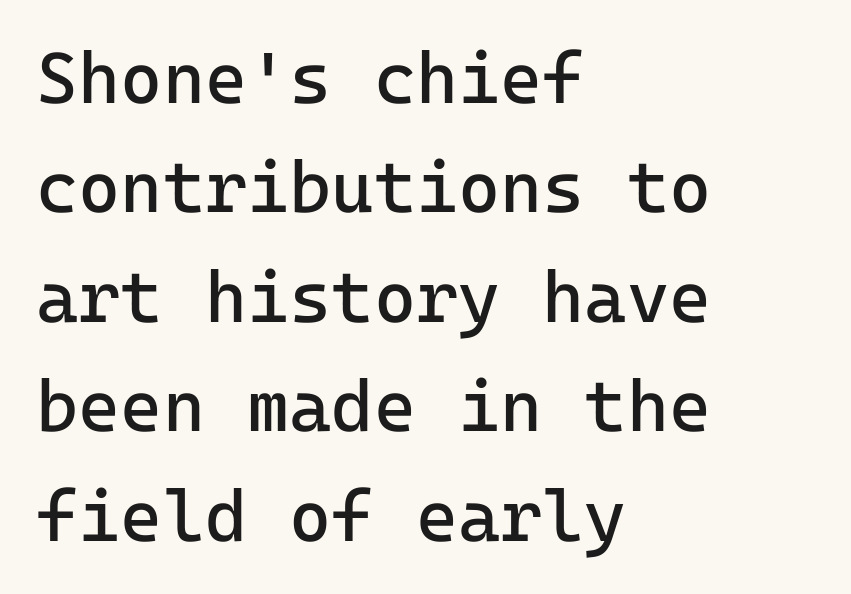
{"serif": "no", "italic": "no", "bold": "no", "weight": "regular", "width": "normal", "stroke_contrast": "low", "x_height": "medium", "monospaced": "yes", "underline": "no", "align": "left", "line_spacing": "normal", "line_spacing_ratio": 1.52, "letter_spacing": "normal", "letter_spacing_em": 0.0, "glyph_px": 72}
